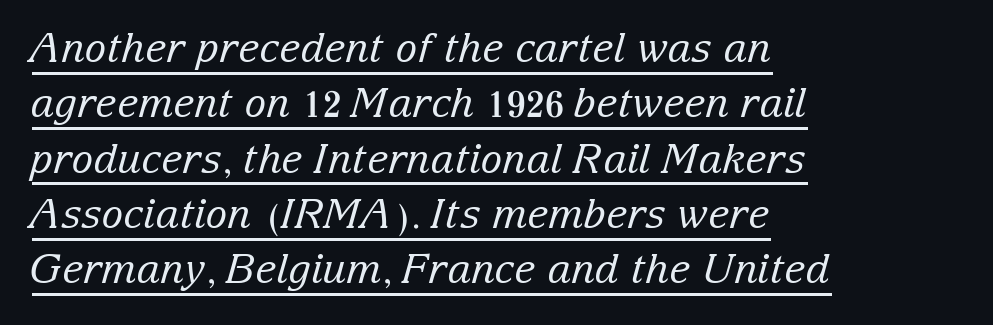
{"serif": "yes", "italic": "yes", "lean": "right", "slant_degrees": 15, "bold": "no", "weight": "regular", "width": "normal", "stroke_contrast": "low", "x_height": "medium", "monospaced": "no", "underline": "yes", "align": "left", "line_spacing": "normal", "line_spacing_ratio": 1.35, "letter_spacing": "normal", "letter_spacing_em": 0.0, "glyph_px": 41}
